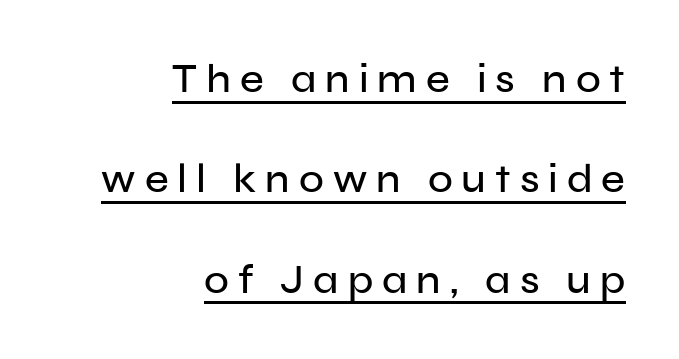
Underlining? Definitely there. Leftover space on each line is placed entirely before the opening word. The horizontal fit of the characters is loose and conspicuously gappy. Ordinary non-slanted type is in use. The type family on display is of the sans-serif kind. The passage shown stacks its lines with a broad gap.
